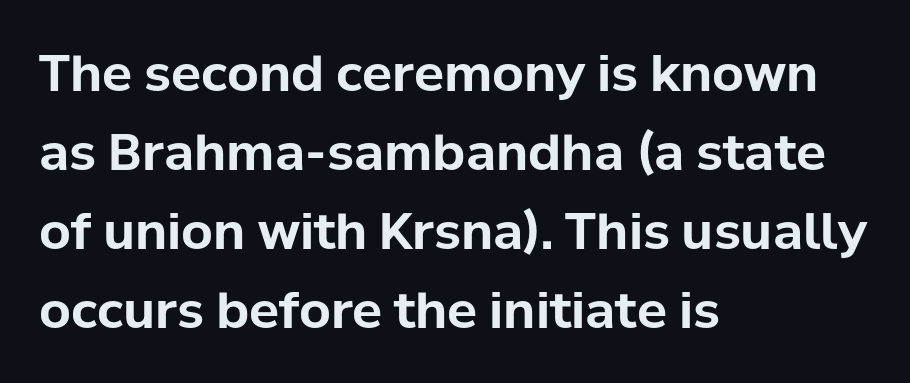
Strong, thick strokes mark this as bold type. This rendering uses left alignment, leaving the right contour irregular. Interline gaps are of average width in this sample. Glance below the letters and you will spot only blank space. The face used here is proportionally spaced, like ordinary book or web type. Standard letterfit; no display-style spreading of the glyphs.
